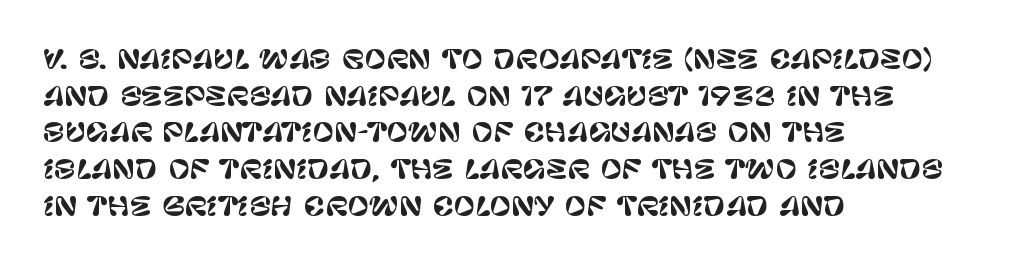
Here the glyphs are tracked normally, forming tight word shapes. Underline: absent. The lines are quadded left.
